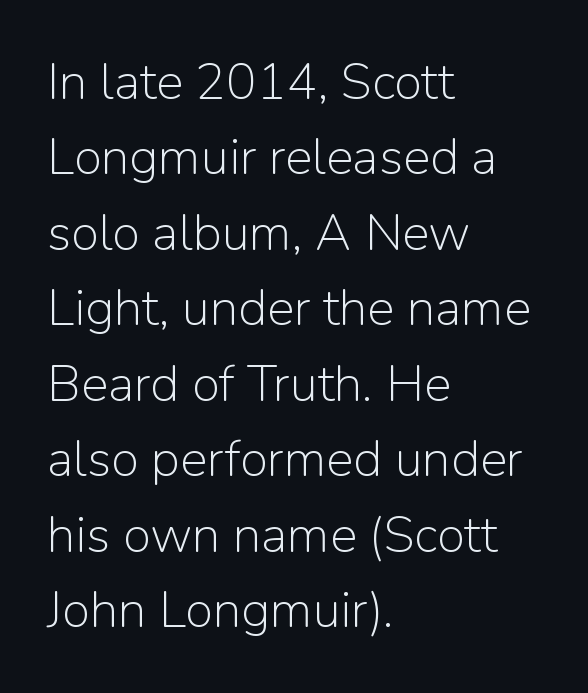
It's the straight-up-and-down kind of type. Layout note: lines flush left. The typesetting does not lean heavy: it is not bold. One glance says typical: line gaps are just what's usual. Standard letterfit; no display-style spreading of the glyphs. A bare baseline throughout the passage.
